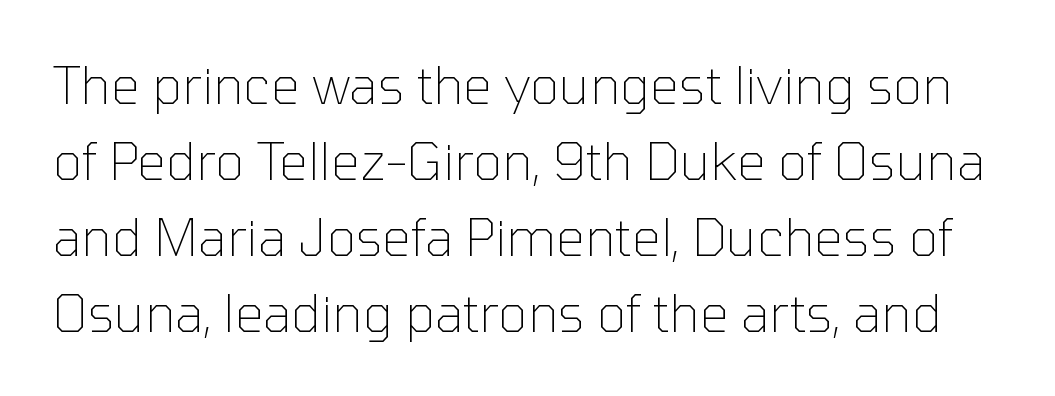
Examine the stroke ends and you'll find no serifs. Nobody touched the tracking dial on this one. Underline: absent. The lines sit at an ordinary, default distance from one another. Does the lettering tilt? It doesn't — this is upright.
